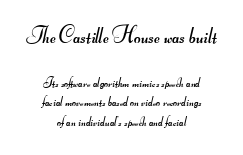
{"bold": "no", "underline": "no", "align": "center", "line_spacing": "normal", "line_spacing_ratio": 1.4, "letter_spacing": "normal", "letter_spacing_em": 0.0, "larger_block": "first", "size_ratio": 1.64, "glyph_px": 23}
